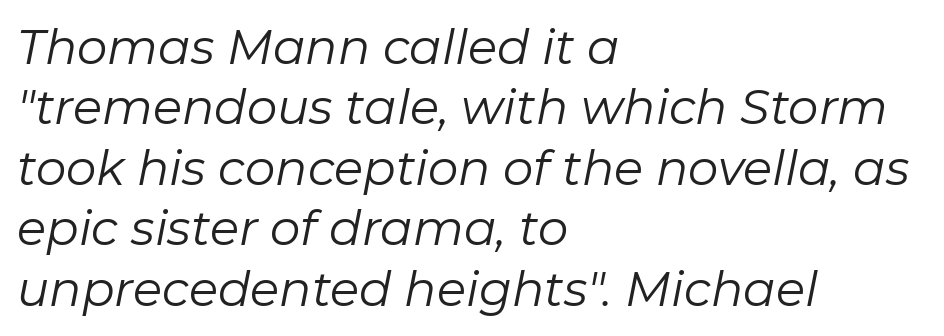
Q: Is the text bold? A: No.
Q: Is the text italic (slanted)? A: Yes, it leans right by about 11 degrees.
Q: Is the text underlined? A: No.
Q: How is the paragraph aligned? A: Left-aligned.
Q: Is the spacing between letters normal or unusually wide? A: Normal.
Q: Is the spacing between lines tight, normal or loose? A: Normal.
Q: Width (condensed, normal, or wide)? A: Normal.
Q: Stroke contrast? A: Low.
Q: x-height? A: Medium.
Q: Monospaced? A: No.
